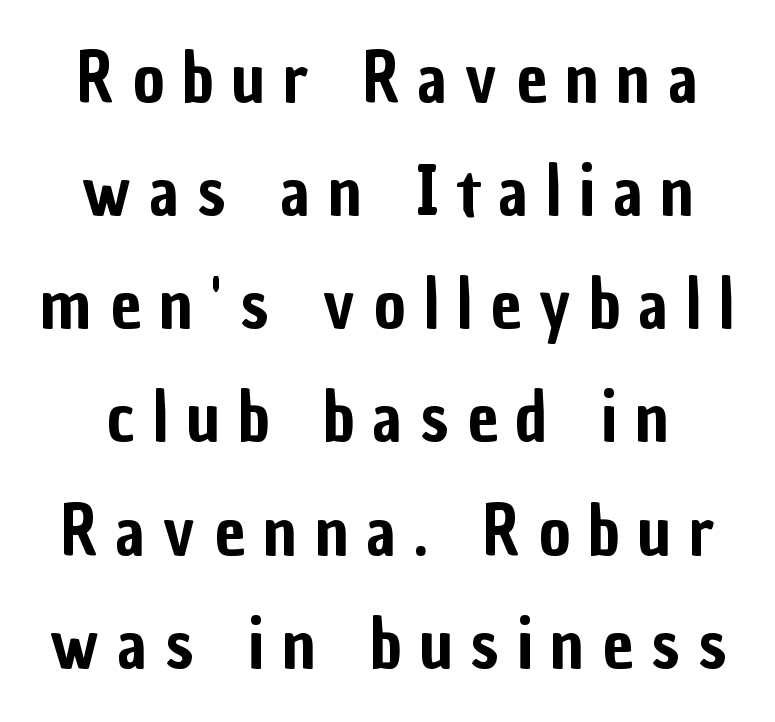
{"serif": "no", "italic": "no", "width": "condensed", "stroke_contrast": "low", "x_height": "medium", "monospaced": "no", "underline": "no", "line_spacing": "normal", "line_spacing_ratio": 1.64, "letter_spacing": "wide", "letter_spacing_em": 0.26, "glyph_px": 69}
